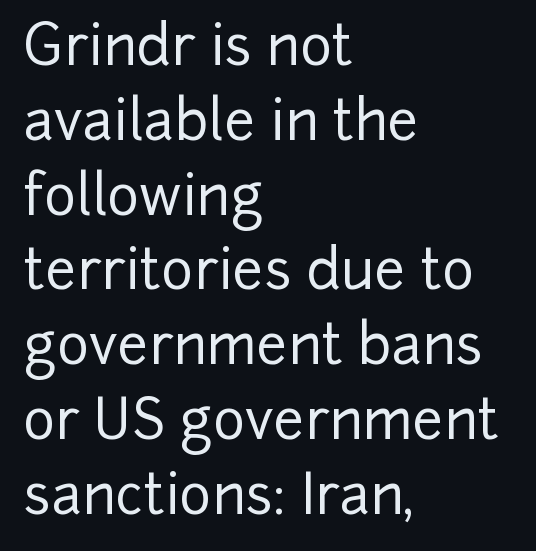
{"serif": "no", "italic": "no", "width": "normal", "stroke_contrast": "low", "x_height": "medium", "monospaced": "no", "underline": "no", "align": "left", "line_spacing": "normal", "line_spacing_ratio": 1.36, "letter_spacing": "normal", "letter_spacing_em": 0.0, "glyph_px": 55}
